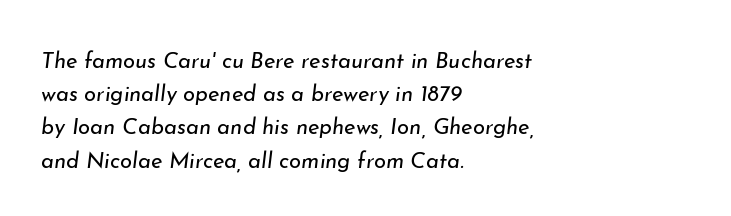
Q: Is the text bold? A: No.
Q: Is the text italic (slanted)? A: Yes, it leans right by about 7 degrees.
Q: Is the text underlined? A: No.
Q: How is the paragraph aligned? A: Left-aligned.
Q: Is the spacing between letters normal or unusually wide? A: Normal.
Q: Is the spacing between lines tight, normal or loose? A: Normal.
